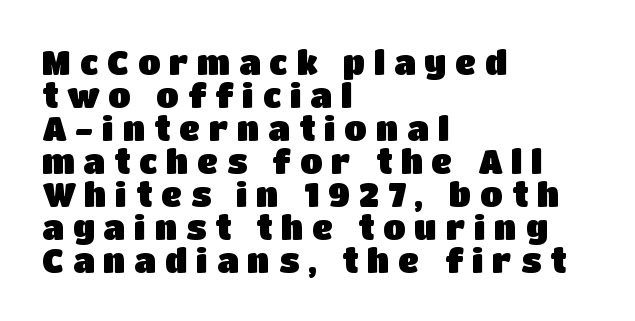
{"serif": "no", "italic": "no", "width": "normal", "stroke_contrast": "low", "x_height": "large", "monospaced": "no", "underline": "no", "align": "left", "line_spacing": "tight", "line_spacing_ratio": 1.0, "letter_spacing": "wide", "letter_spacing_em": 0.27, "glyph_px": 33}
